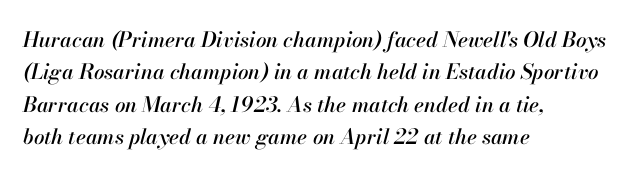
{"italic": "yes", "lean": "right", "slant_degrees": 13, "underline": "no", "align": "left", "line_spacing": "normal", "line_spacing_ratio": 1.54, "letter_spacing": "normal", "letter_spacing_em": 0.0, "glyph_px": 21}
